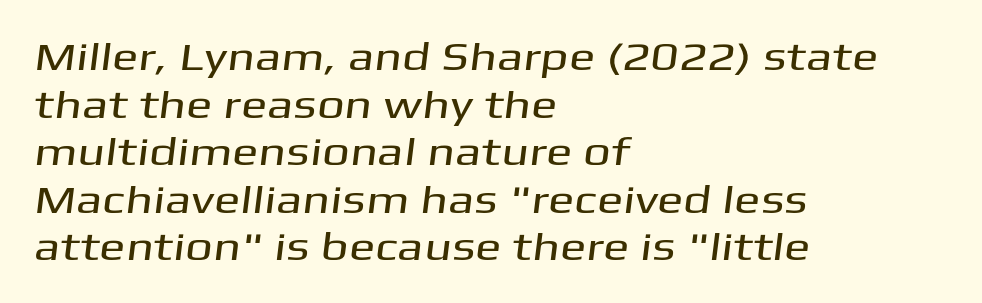
The image shows 39 px wide sans-serif type; set left-aligned, line spacing 1.22x, normal letter spacing, not underlined; medium stroke contrast and a medium x-height.
